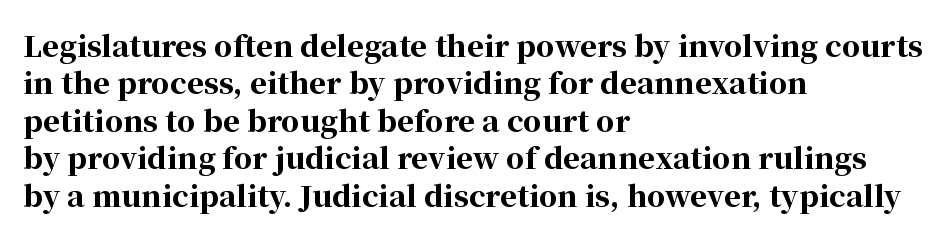
The image shows 29 px bold serif type, upright; set left-aligned, normal line spacing (1.29x), normal letter spacing, not underlined; high stroke contrast and a medium x-height.
